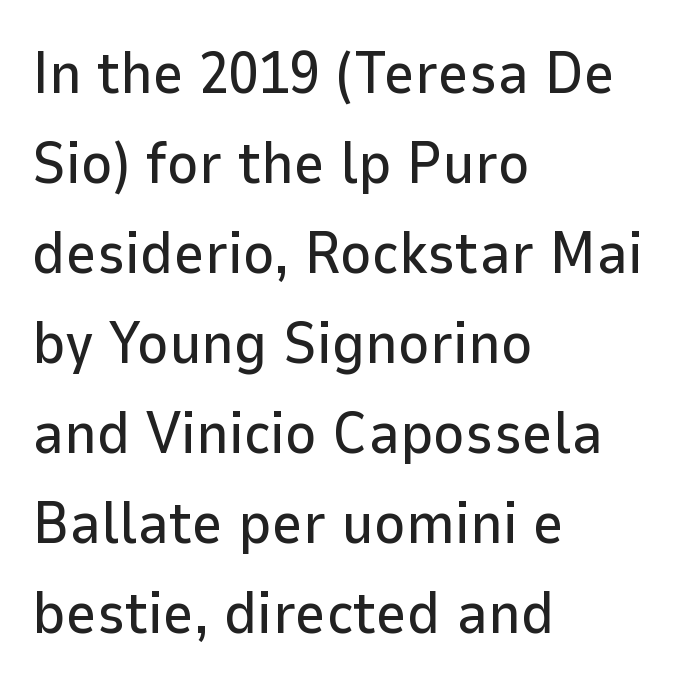
{"serif": "no", "italic": "no", "width": "normal", "stroke_contrast": "low", "x_height": "medium", "monospaced": "no", "underline": "no", "align": "left", "line_spacing": "normal", "line_spacing_ratio": 1.5, "letter_spacing": "normal", "letter_spacing_em": 0.0, "glyph_px": 60}
